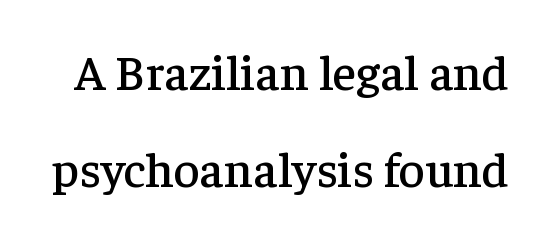
The image shows 50 px serif type, upright; set loose line spacing (1.94x), normal letter spacing, not underlined; low stroke contrast and a medium x-height.
